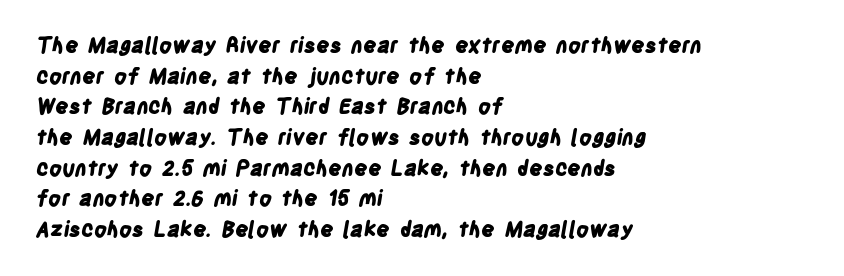
Students, this is bold: see how much ink each stroke carries. The rendering uses a moderate line-height, typical for paragraphs. The baseline area is clear. Short and long lines alike share a common starting point at left.
